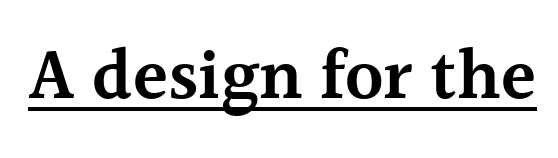
{"serif": "yes", "italic": "no", "bold": "semi", "weight": "semibold", "width": "normal", "x_height": "medium", "monospaced": "no", "underline": "yes", "letter_spacing": "normal", "letter_spacing_em": 0.0, "glyph_px": 72}
